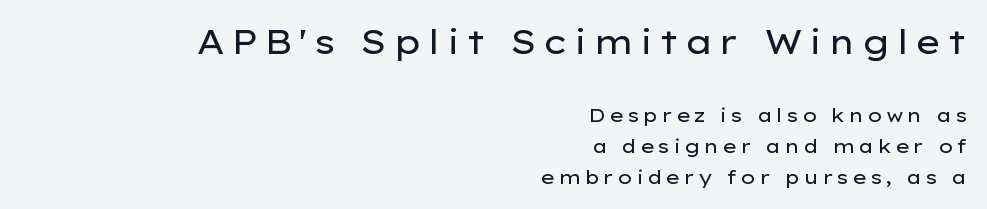
{"serif": "no", "italic": "no", "bold": "no", "weight": "regular", "width": "wide", "stroke_contrast": "low", "x_height": "medium", "monospaced": "no", "underline": "no", "align": "right", "line_spacing": "normal", "line_spacing_ratio": 1.63, "larger_block": "first", "size_ratio": 1.79, "glyph_px": 34}
